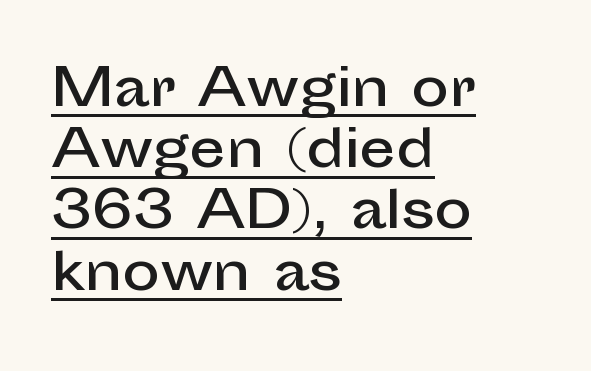
Q: Is the text italic (slanted)? A: No, it is upright.
Q: Is the typeface a serif or a sans-serif typeface? A: Sans-serif.
Q: Is the text underlined? A: Yes.
Q: How is the paragraph aligned? A: Left-aligned.
Q: Is the spacing between letters normal or unusually wide? A: Normal.
Q: Width (condensed, normal, or wide)? A: Normal.
Q: Stroke contrast? A: Low.
Q: x-height? A: Medium.
Q: Monospaced? A: No.
